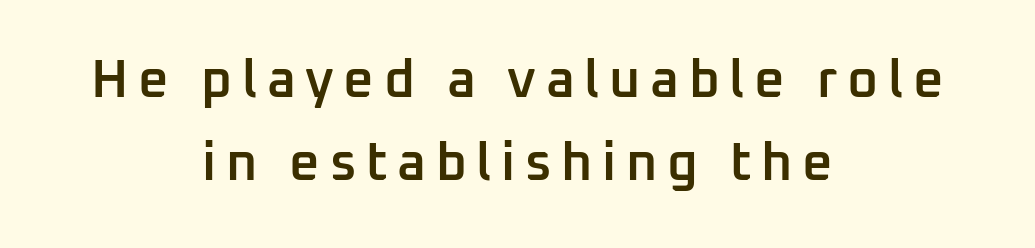
Q: Is the text bold? A: Semi-bold.
Q: Is the text italic (slanted)? A: No, it is upright.
Q: Is the typeface a serif or a sans-serif typeface? A: Sans-serif.
Q: Is the text underlined? A: No.
Q: How is the paragraph aligned? A: Centered.
Q: Is the spacing between lines tight, normal or loose? A: Normal.
Q: Width (condensed, normal, or wide)? A: Normal.
Q: Stroke contrast? A: Low.
Q: x-height? A: Medium.
Q: Monospaced? A: No.
